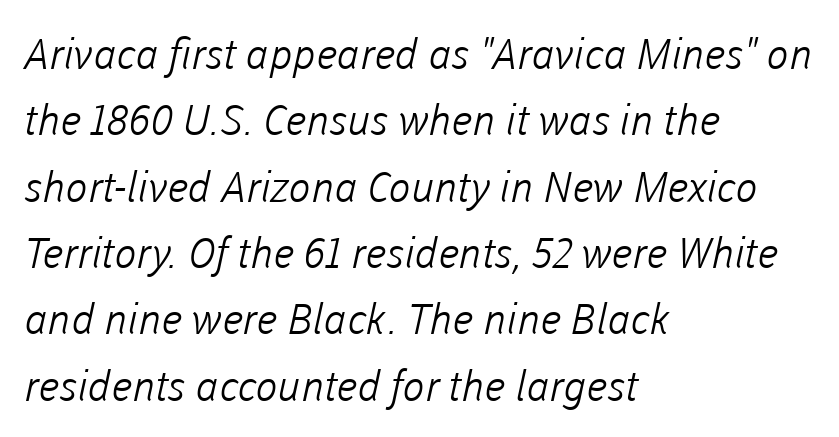
The image shows 42 px light sans-serif type; set left-aligned, normal line spacing (1.58x), normal letter spacing, not underlined; low stroke contrast and a medium x-height.
